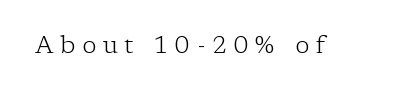
Q: Is the text bold? A: No.
Q: Is the text italic (slanted)? A: No, it is upright.
Q: Is the text underlined? A: No.
Q: Is the spacing between letters normal or unusually wide? A: Unusually wide.
